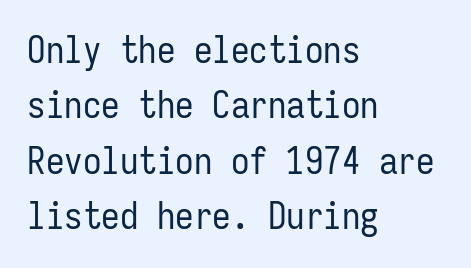
Leftover space on each line is placed entirely after the last word. Ascenders rise straight up at ninety degrees. The space directly below the letters is spotless. Ink coverage per letter is moderate at most. This sample has the even, mechanical cadence of fixed-width lettering. This block has exactly the height ordinary leading produces.
